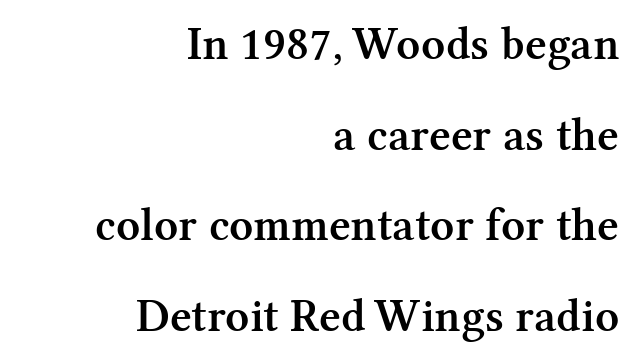
The text block is weighted toward the right margin, trailing off unevenly leftward. In terms of leading, this rendering errs on the spacious side. These lines are rendered in a variable-pitch font. Students, note that the glyphs here touch the page at normal intervals. Semibold letterforms, between regular and bold. Letterform terminals end in serifs throughout the passage.
